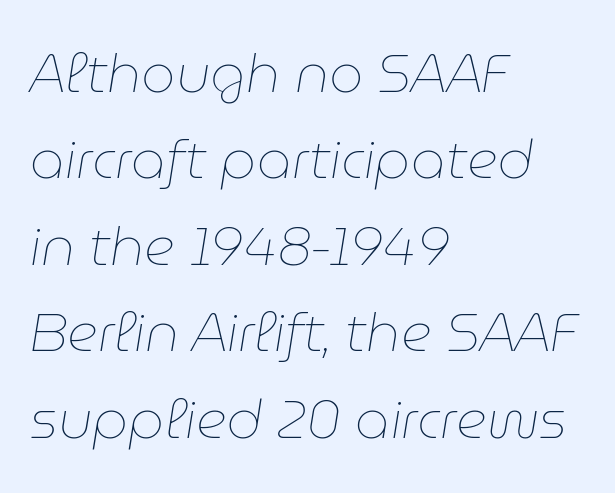
The image shows 54 px thin type, italic (leaning right); set left-aligned, normal line spacing (1.6x), normal letter spacing, not underlined; low stroke contrast and a medium x-height.
